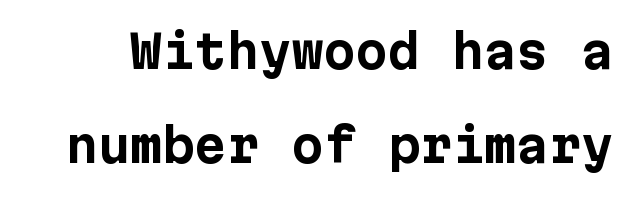
Heavy-handed strokes throughout: this text is bold. One glance says open: line gaps are wider than usual. Nobody drew a line under any word here. These lines were composed using upright roman letters.
